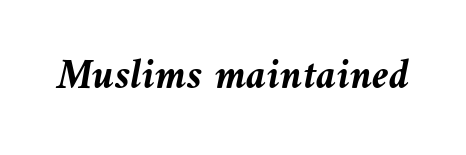
{"italic": "yes", "lean": "left", "slant_degrees": 9, "bold": "yes", "weight": "semibold", "width": "normal", "stroke_contrast": "medium", "x_height": "medium", "monospaced": "no", "underline": "no", "letter_spacing": "normal", "letter_spacing_em": 0.0, "glyph_px": 43}
